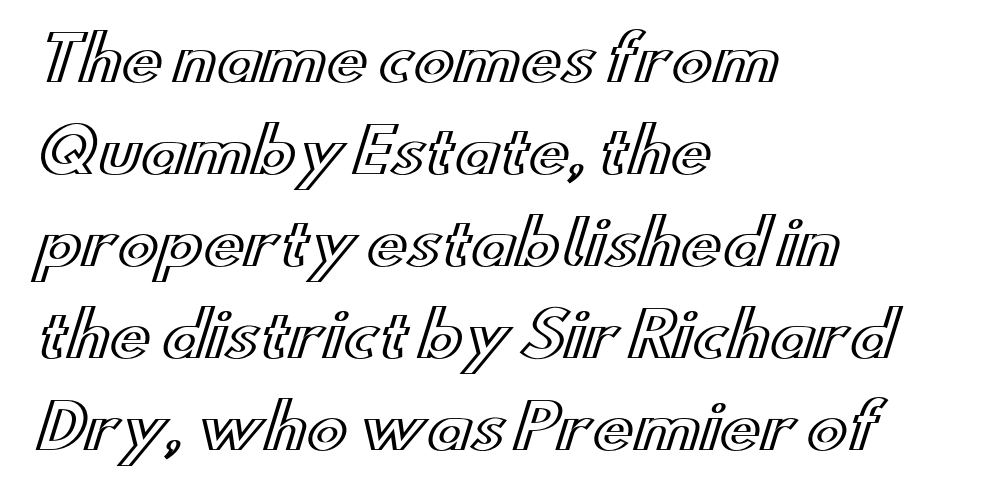
The image shows 61 px wide type; set left-aligned, normal line spacing (1.51x), normal letter spacing, not underlined; a small x-height.
